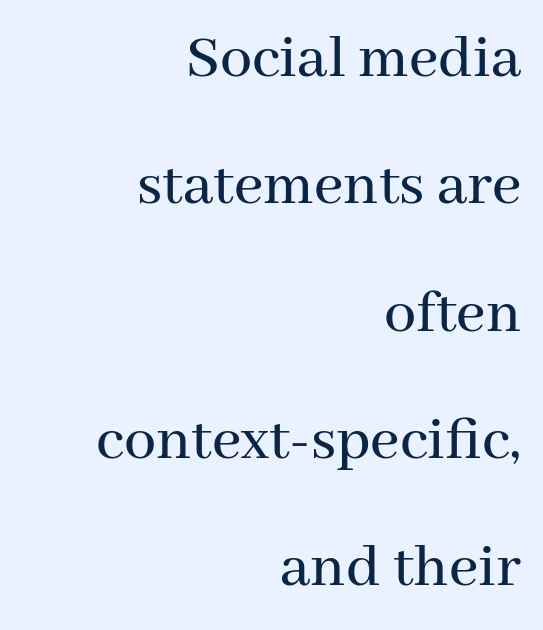
The image shows 64 px serif type, upright; set right-aligned, loose line spacing (1.99x), normal letter spacing, not underlined; medium stroke contrast and a medium x-height.
